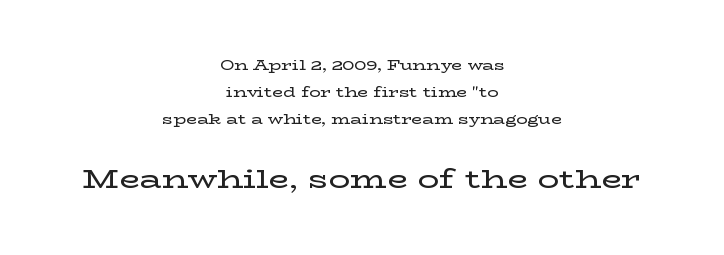
Q: Is the text italic (slanted)? A: No, it is upright.
Q: Is the text underlined? A: No.
Q: How is the paragraph aligned? A: Centered.
Q: Is the spacing between letters normal or unusually wide? A: Normal.
Q: Is the spacing between lines tight, normal or loose? A: Loose.
Q: Which block of text is set in a larger size, the first (top) or the second (bottom)? A: The second (bottom) one.
